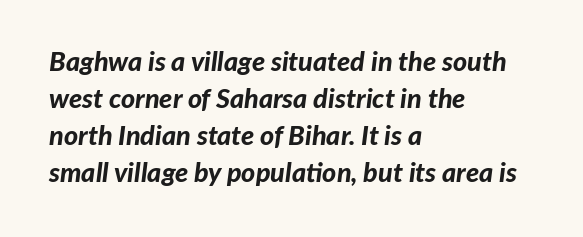
{"italic": "yes", "lean": "right", "slant_degrees": 7, "bold": "yes", "underline": "no", "align": "left", "line_spacing": "normal", "line_spacing_ratio": 1.37, "letter_spacing": "normal", "letter_spacing_em": 0.0, "glyph_px": 27}
